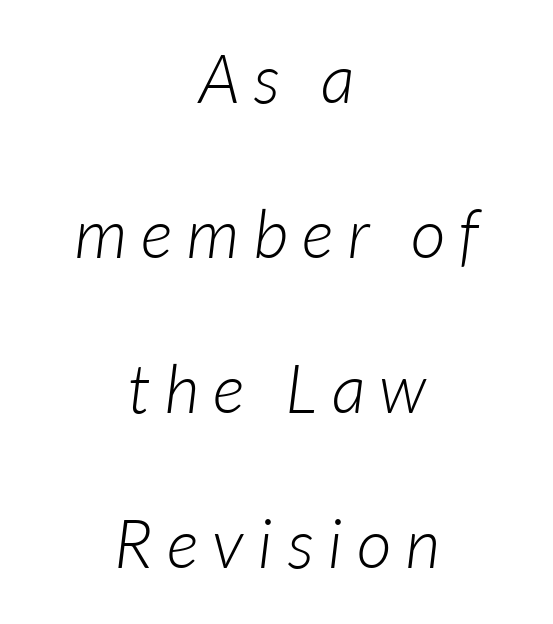
{"serif": "no", "bold": "no", "weight": "light", "width": "normal", "stroke_contrast": "low", "x_height": "medium", "monospaced": "no", "underline": "no", "align": "center", "line_spacing": "loose", "line_spacing_ratio": 2.28, "letter_spacing": "wide", "letter_spacing_em": 0.21, "glyph_px": 68}
